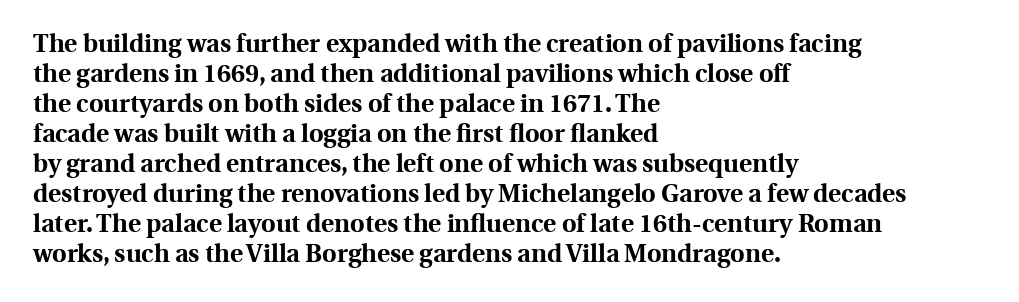
{"italic": "no", "bold": "yes", "underline": "no", "align": "left", "line_spacing_ratio": 1.2, "letter_spacing": "normal", "letter_spacing_em": 0.0, "glyph_px": 25}
